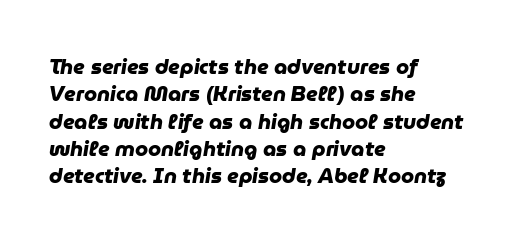
The image shows 21 px bold type; set left-aligned, normal line spacing (1.3x), normal letter spacing, not underlined.
